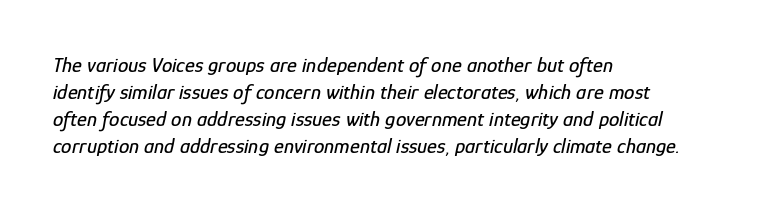
{"italic": "yes", "lean": "right", "slant_degrees": 12, "underline": "no", "align": "left", "line_spacing": "normal", "line_spacing_ratio": 1.28, "letter_spacing": "normal", "letter_spacing_em": 0.0, "glyph_px": 21}
